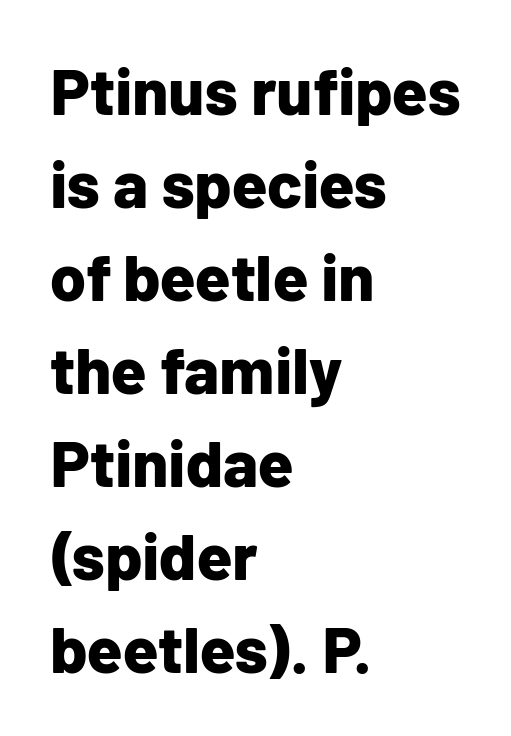
{"serif": "no", "italic": "no", "bold": "yes", "weight": "bold", "width": "normal", "stroke_contrast": "low", "x_height": "medium", "monospaced": "no", "underline": "no", "align": "left", "line_spacing": "normal", "line_spacing_ratio": 1.43, "letter_spacing": "normal", "letter_spacing_em": 0.0, "glyph_px": 65}
